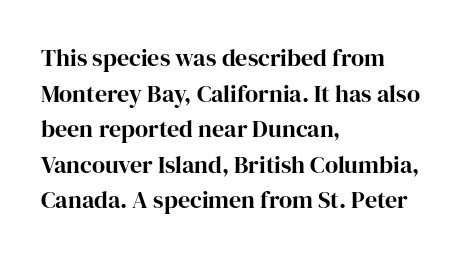
The image shows 24 px text type, upright; set left-aligned, normal line spacing (1.48x), normal letter spacing, not underlined.
